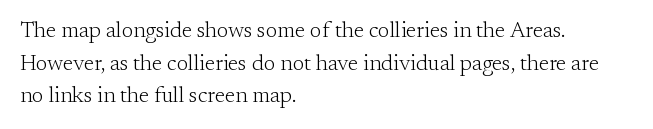
The image shows 22 px text type, upright; set left-aligned, normal line spacing (1.48x), normal letter spacing, not underlined.
